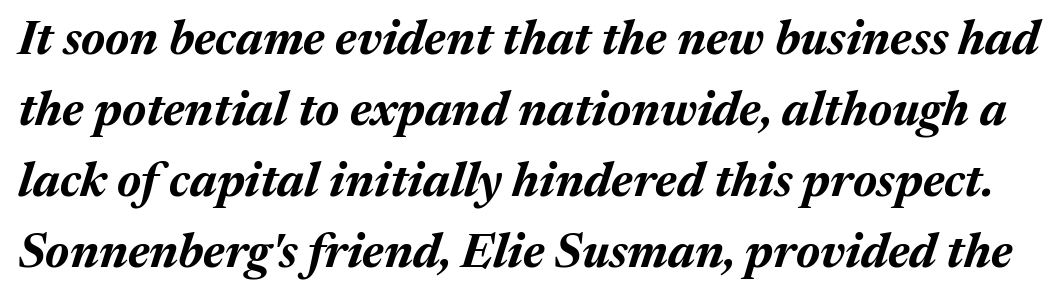
The image shows 48 px bold type, italic (leaning right); set normal line spacing (1.48x), normal letter spacing, not underlined; medium stroke contrast and a medium x-height.
